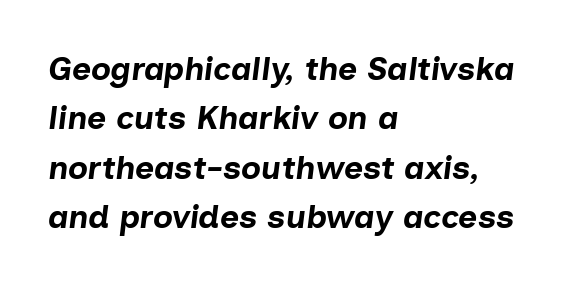
Q: Is the text bold? A: Yes.
Q: Is the text italic (slanted)? A: Yes, it leans right by about 7 degrees.
Q: Is the text underlined? A: No.
Q: How is the paragraph aligned? A: Left-aligned.
Q: Is the spacing between letters normal or unusually wide? A: Normal.
Q: Is the spacing between lines tight, normal or loose? A: Normal.
Q: Width (condensed, normal, or wide)? A: Normal.
Q: Stroke contrast? A: Low.
Q: x-height? A: Medium.
Q: Monospaced? A: No.
